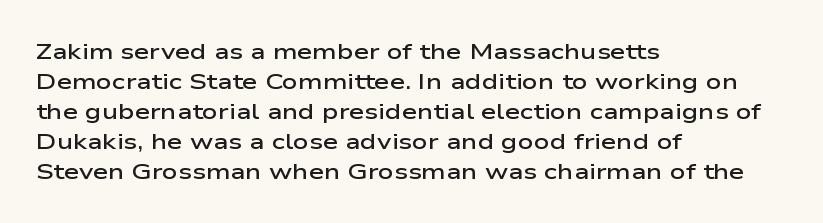
Q: Is the text bold? A: Semi-bold.
Q: Is the text italic (slanted)? A: No, it is upright.
Q: Is the text underlined? A: No.
Q: How is the paragraph aligned? A: Left-aligned.
Q: Is the spacing between letters normal or unusually wide? A: Normal.
Q: Is the spacing between lines tight, normal or loose? A: Normal.
